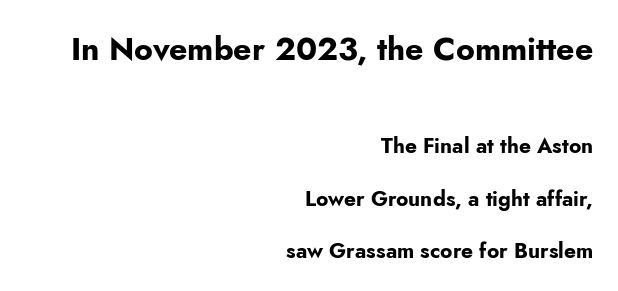
The image shows 32 px bold sans-serif type, upright; set right-aligned, loose line spacing (2.49x), normal letter spacing, not underlined; the first (top) block is 1.52x larger; low stroke contrast and a small x-height.
